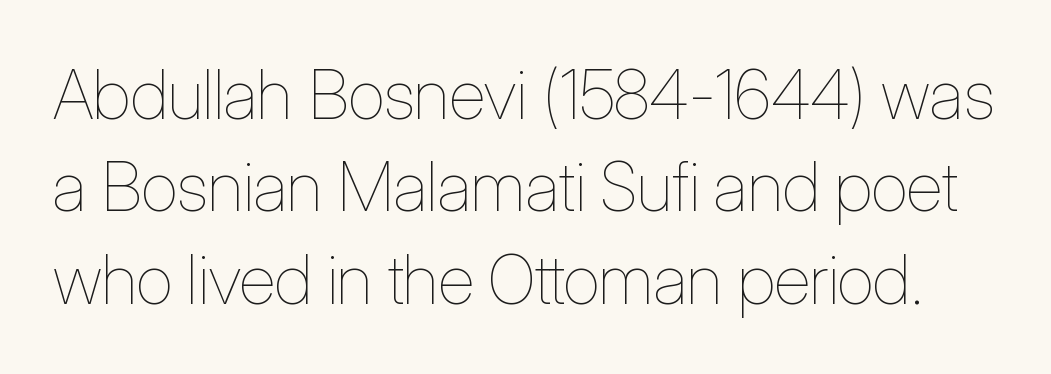
{"italic": "no", "bold": "no", "weight": "thin", "width": "condensed", "stroke_contrast": "low", "x_height": "medium", "monospaced": "no", "underline": "no", "line_spacing": "normal", "line_spacing_ratio": 1.36, "letter_spacing": "normal", "letter_spacing_em": 0.0, "glyph_px": 68}
